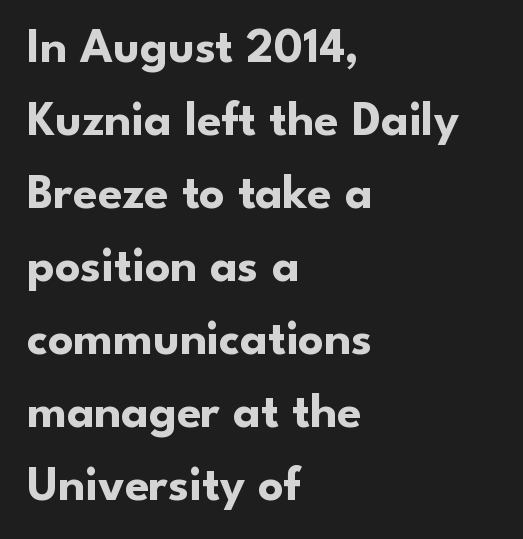
{"serif": "no", "italic": "no", "bold": "yes", "weight": "bold", "width": "normal", "stroke_contrast": "low", "x_height": "small", "monospaced": "no", "underline": "no", "align": "left", "line_spacing": "normal", "line_spacing_ratio": 1.49, "letter_spacing": "normal", "letter_spacing_em": 0.0, "glyph_px": 49}
